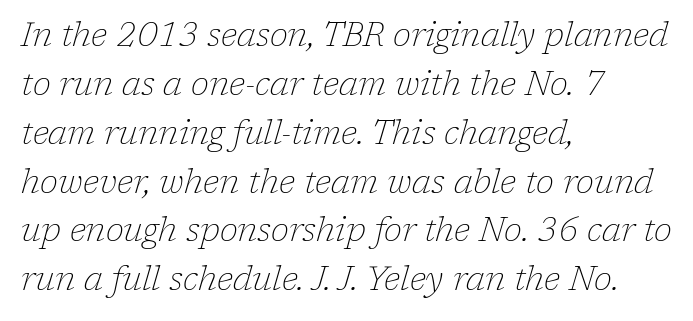
Q: Is the text bold? A: No.
Q: Is the text italic (slanted)? A: Yes, it leans right by about 17 degrees.
Q: Is the typeface a serif or a sans-serif typeface? A: Serif.
Q: Is the text underlined? A: No.
Q: How is the paragraph aligned? A: Left-aligned.
Q: Is the spacing between letters normal or unusually wide? A: Normal.
Q: Is the spacing between lines tight, normal or loose? A: Normal.
Q: Width (condensed, normal, or wide)? A: Normal.
Q: Stroke contrast? A: Low.
Q: x-height? A: Medium.
Q: Monospaced? A: No.
